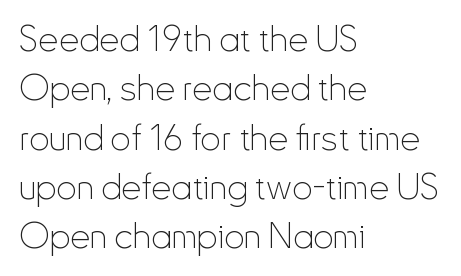
{"serif": "no", "italic": "no", "bold": "no", "weight": "thin", "width": "condensed", "stroke_contrast": "low", "x_height": "small", "monospaced": "no", "underline": "no", "align": "left", "line_spacing": "normal", "line_spacing_ratio": 1.37, "letter_spacing": "normal", "letter_spacing_em": 0.0, "glyph_px": 36}
